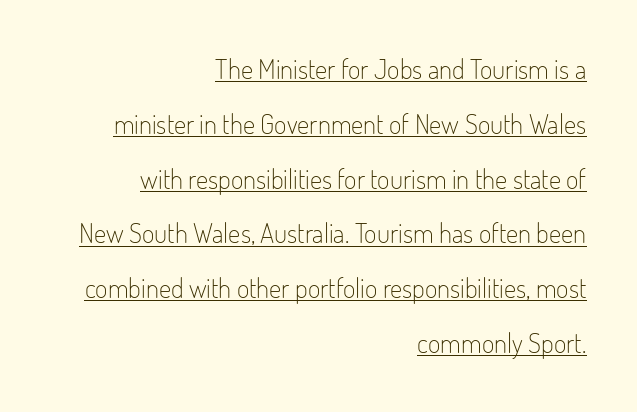
The lines are spread far apart with generous leading. Between one letter and the next there's only the usual sliver of space. The rendered words wear a rule along their underside. Ascenders rise straight up at ninety degrees. Stems here are at most as thick as an everyday book face. Teacher's note: observe the even right margin — that is flush-right alignment.
